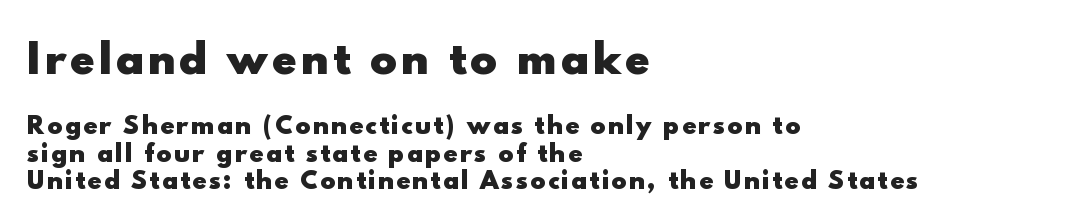
{"serif": "no", "italic": "no", "bold": "yes", "weight": "heavy", "width": "normal", "x_height": "small", "monospaced": "no", "underline": "no", "align": "left", "line_spacing_ratio": 1.2, "larger_block": "first", "size_ratio": 1.74, "glyph_px": 40}
